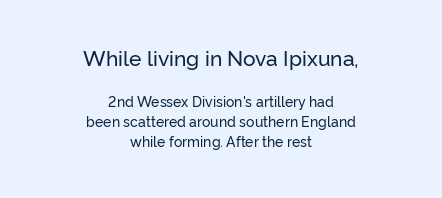
Unmarked baselines from the first word to the last. The block of text has a typical density, with ordinary space between rows. In terms of letterspacing, this is plain default setting. Block one is the big one; block two sits smaller underneath. You can tell it's not italic because the verticals are truly vertical.
